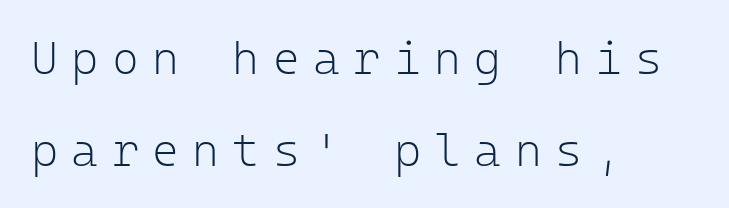
Weight: not bold — regular or lighter. If you drew a line through each stem, it would be perfectly vertical. The type family on display is of the sans-serif kind. Students, note that the glyphs here are deliberately spaced far apart. One-word summary of the alignment: left. Loosely led — the rows are spread out.
